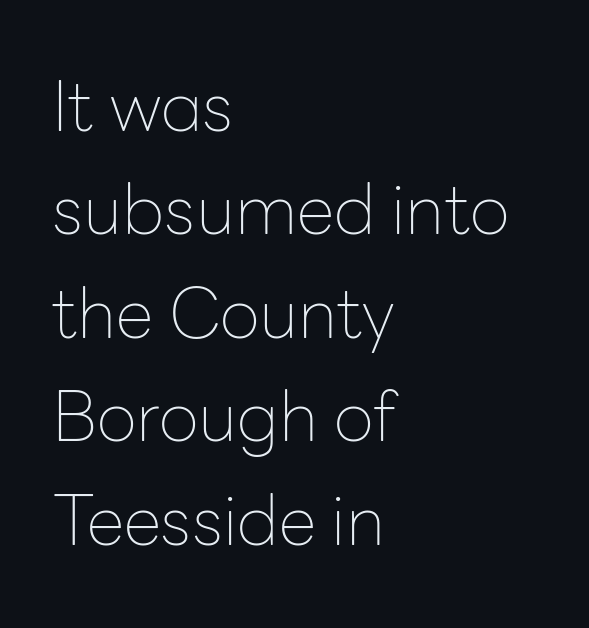
The image shows 69 px thin sans-serif type, upright; set left-aligned, normal line spacing (1.5x), normal letter spacing, not underlined; low stroke contrast and a medium x-height.
